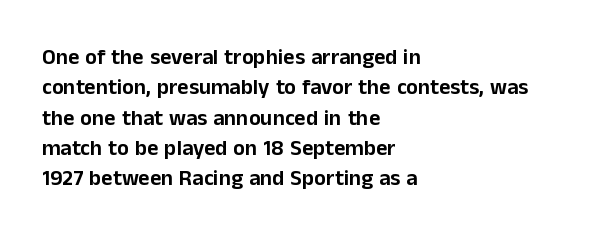
Q: Is the text italic (slanted)? A: No, it is upright.
Q: Is the text underlined? A: No.
Q: How is the paragraph aligned? A: Left-aligned.
Q: Is the spacing between letters normal or unusually wide? A: Normal.
Q: Is the spacing between lines tight, normal or loose? A: Normal.
